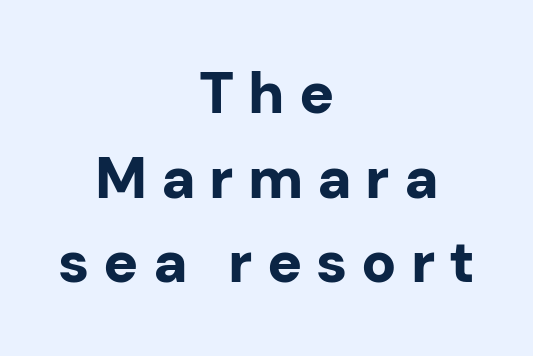
The image shows 58 px bold sans-serif type, upright; set centered, normal line spacing (1.46x), unusually wide letter spacing (+0.24 em), not underlined; low stroke contrast and a medium x-height.
